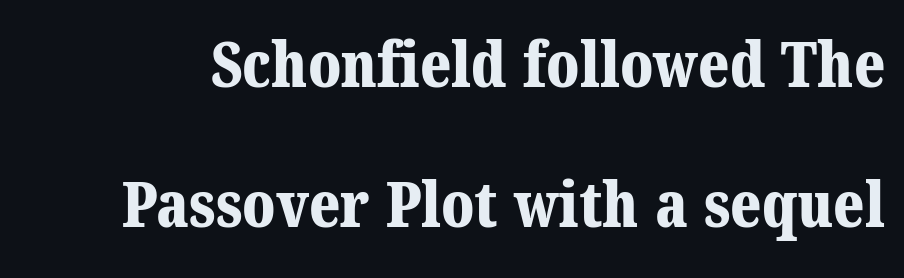
The image shows 63 px bold serif type; set loose line spacing (2.23x), normal letter spacing, not underlined; medium stroke contrast and a medium x-height.
